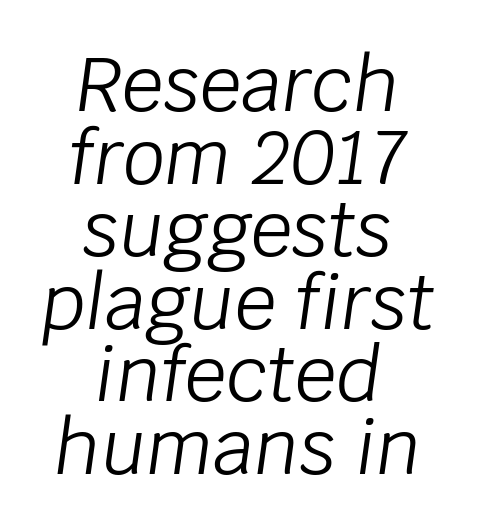
{"italic": "yes", "lean": "right", "slant_degrees": 8, "bold": "no", "weight": "light", "width": "normal", "stroke_contrast": "low", "x_height": "large", "monospaced": "no", "underline": "no", "align": "center", "line_spacing": "tight", "line_spacing_ratio": 0.98, "letter_spacing": "normal", "letter_spacing_em": 0.0, "glyph_px": 74}
